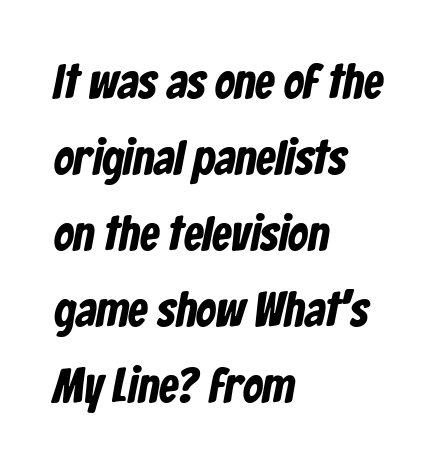
Leading: standard. Do the characters align in a grid? No, the font is proportional. Nope, no serifs anywhere on these letters. The foot of each line stays bare and open. The letterforms sit shoulder to shoulder at normal distance.
